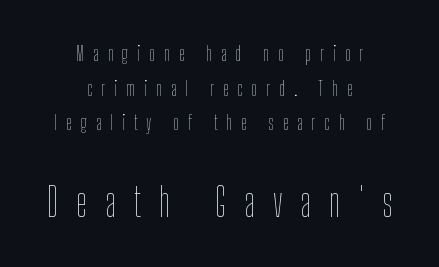
{"italic": "no", "bold": "no", "weight": "thin", "width": "condensed", "stroke_contrast": "low", "x_height": "medium", "monospaced": "no", "underline": "no", "align": "center", "line_spacing_ratio": 1.73, "letter_spacing": "wide", "letter_spacing_em": 0.45, "larger_block": "second", "size_ratio": 2.0, "glyph_px": 40}
